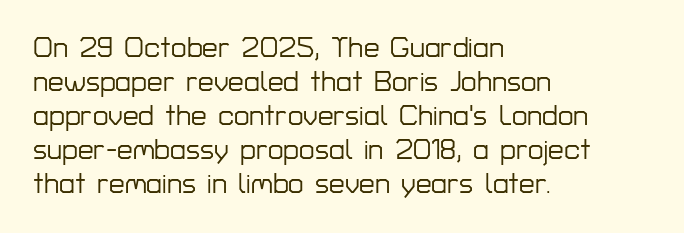
The paragraph has a hard left edge and a soft right edge. Unlike italic type, these characters show no tilt at all. The passage shown is typeset with a sans-serif family. These lines are rendered in a variable-pitch font. Only glyphs here, with clear space below each row. You could call the tracking neutral — neither tight nor loose.
